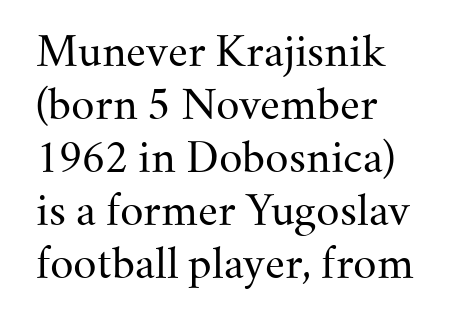
The face looks like a standard text weight, possibly lighter. Letterform terminals end in serifs throughout the passage. The space between consecutive lines is moderate. Is the block centered? No — it sits flush against the left margin.
